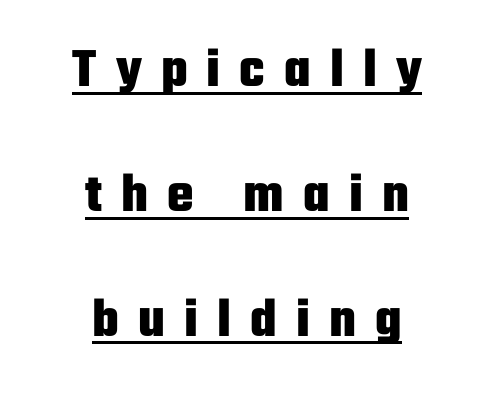
A student would call this center alignment; a typographer would say set centered. Notice how thick the strokes are: this is what a full bold looks like. Classification — sans serif. The glyphs are accompanied by a horizontal stroke just below them.
